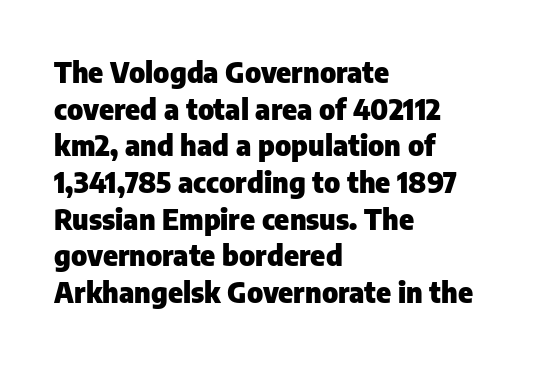
Think of a printed novel: that variable character pitch is what you see here. The lettering holds an erect, upright posture throughout. The passage shown has conventional tracking throughout. Every row of glyphs begins at an identical x-position on the left. The string is rendered with underlining switched off. Compared with an ordinary text face, these strokes are far heavier — a full bold.
